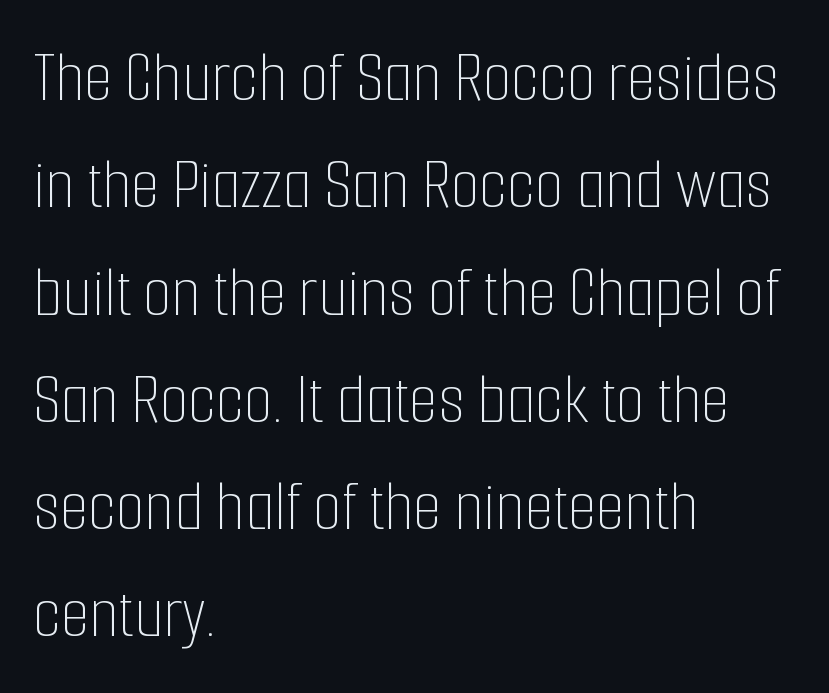
{"italic": "no", "bold": "no", "weight": "thin", "width": "condensed", "stroke_contrast": "low", "x_height": "medium", "monospaced": "no", "underline": "no", "align": "left", "line_spacing": "normal", "line_spacing_ratio": 1.45, "letter_spacing": "normal", "letter_spacing_em": 0.0, "glyph_px": 74}
